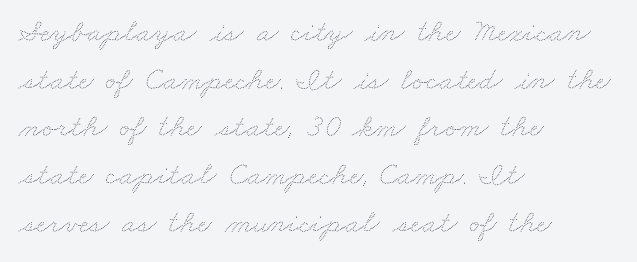
The image shows 32 px thin, wide type; set left-aligned, normal line spacing (1.49x), normal letter spacing, not underlined; medium stroke contrast and a small x-height.
